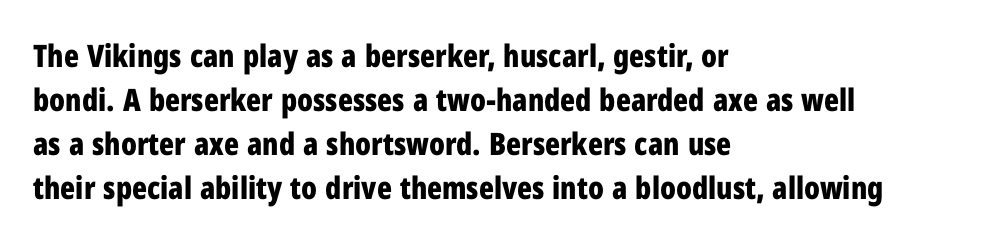
{"serif": "no", "italic": "no", "bold": "yes", "weight": "bold", "width": "condensed", "stroke_contrast": "low", "x_height": "medium", "monospaced": "no", "underline": "no", "align": "left", "line_spacing": "normal", "line_spacing_ratio": 1.42, "letter_spacing": "normal", "letter_spacing_em": 0.0, "glyph_px": 31}
